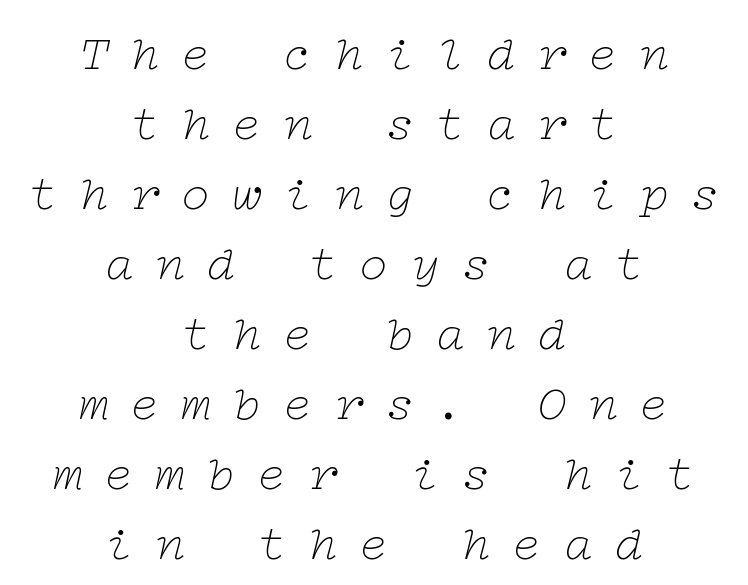
{"serif": "yes", "italic": "yes", "lean": "right", "slant_degrees": 12, "bold": "no", "weight": "thin", "width": "wide", "stroke_contrast": "low", "x_height": "medium", "underline": "no", "align": "center", "line_spacing": "normal", "line_spacing_ratio": 1.4, "letter_spacing": "wide", "letter_spacing_em": 0.42, "glyph_px": 50}
